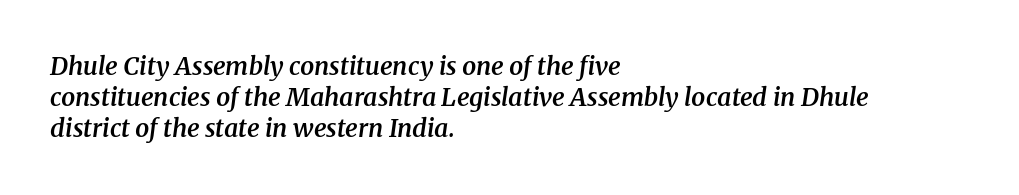
A fair bit of extra ink — the face is semibold, not bold. The words here are not underlined. In terms of posture, this sample is oblique. The typesetter chose a ragged-right arrangement here.
